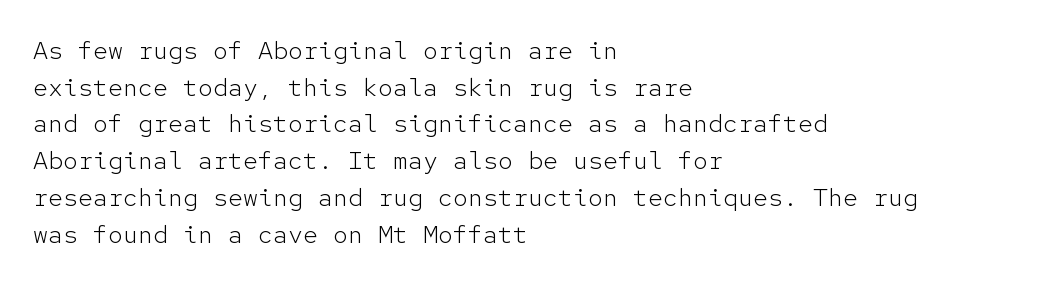
Weight: in the light-to-regular range. In CSS terms this would be text-align: left. The letters stand straight up with perfectly vertical stems. Each new line begins a customary step beneath the previous one. Characters follow at the spacing the type designer built in.
